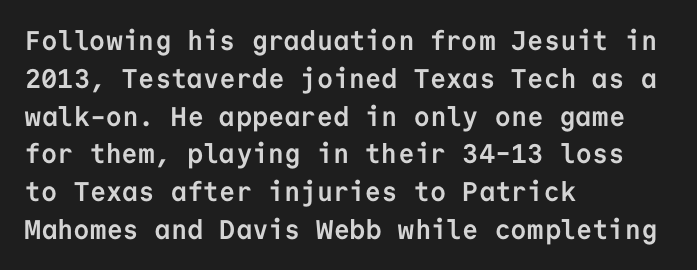
{"italic": "no", "bold": "yes", "underline": "no", "align": "left", "line_spacing": "normal", "line_spacing_ratio": 1.4, "letter_spacing": "normal", "letter_spacing_em": 0.0, "glyph_px": 27}
